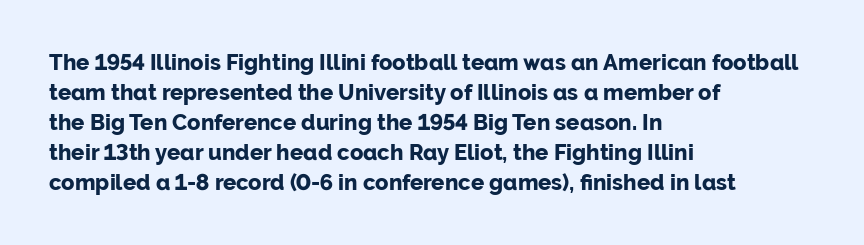
Q: Is the text bold? A: Yes.
Q: Is the text italic (slanted)? A: No, it is upright.
Q: Is the text underlined? A: No.
Q: How is the paragraph aligned? A: Left-aligned.
Q: Is the spacing between letters normal or unusually wide? A: Normal.
Q: Is the spacing between lines tight, normal or loose? A: Normal.
